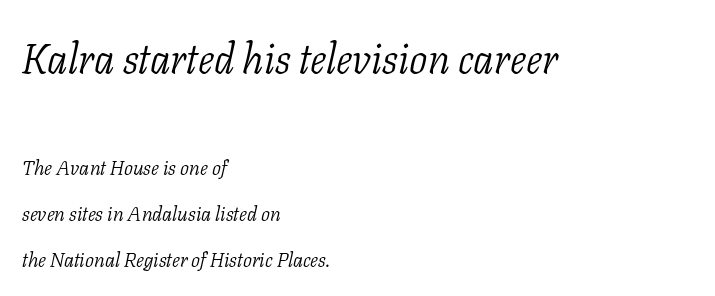
Note: serifs present on the glyphs. Emphasis-style slanted type is in use. The weight would be labelled regular, book, light, or lighter still. Glance below the letters and you will spot only blank space. You could not count columns in this text — the font is proportionally spaced.
